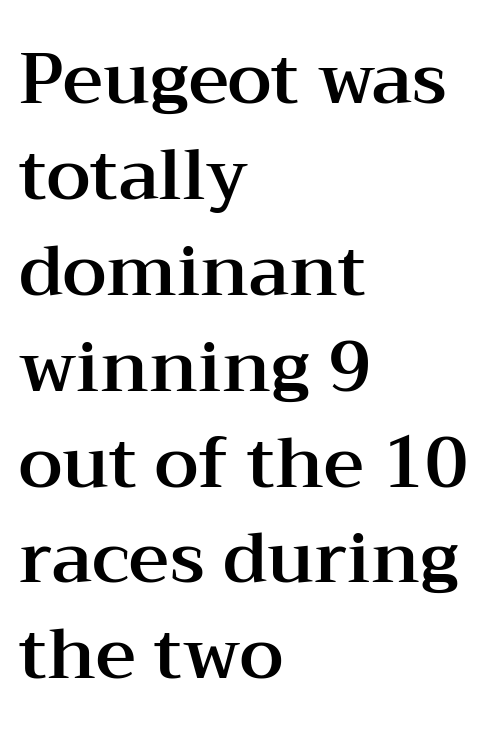
{"serif": "yes", "italic": "no", "width": "wide", "stroke_contrast": "medium", "x_height": "medium", "monospaced": "no", "underline": "no", "align": "left", "line_spacing": "normal", "line_spacing_ratio": 1.37, "letter_spacing": "normal", "letter_spacing_em": 0.0, "glyph_px": 70}
